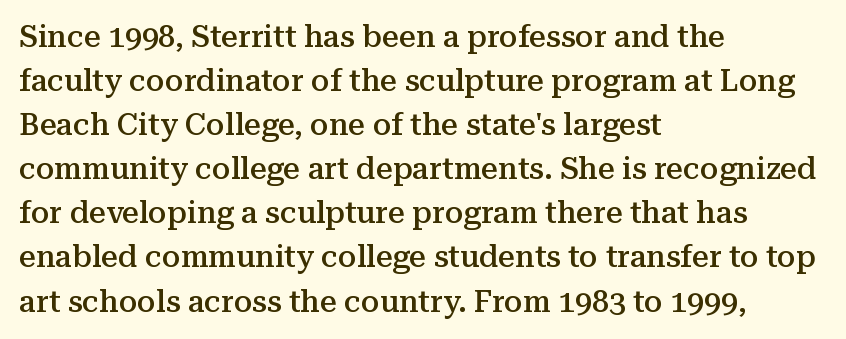
Q: Is the text bold? A: Semi-bold.
Q: Is the text italic (slanted)? A: No, it is upright.
Q: Is the typeface a serif or a sans-serif typeface? A: Serif.
Q: Is the text underlined? A: No.
Q: How is the paragraph aligned? A: Left-aligned.
Q: Is the spacing between letters normal or unusually wide? A: Normal.
Q: Is the spacing between lines tight, normal or loose? A: Normal.
Q: Width (condensed, normal, or wide)? A: Normal.
Q: Stroke contrast? A: Medium.
Q: x-height? A: Medium.
Q: Monospaced? A: No.
